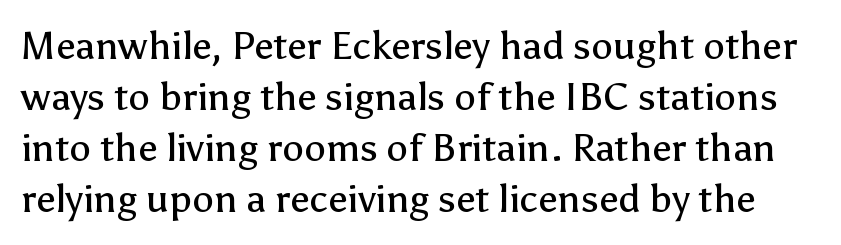
{"serif": "no", "italic": "no", "bold": "no", "weight": "regular", "width": "normal", "stroke_contrast": "low", "x_height": "medium", "monospaced": "no", "underline": "no", "line_spacing": "normal", "line_spacing_ratio": 1.31, "letter_spacing": "normal", "letter_spacing_em": 0.0, "glyph_px": 39}
